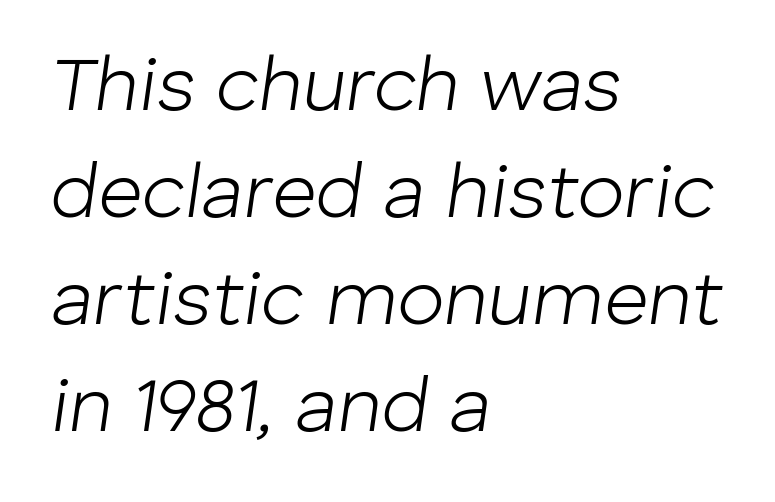
{"italic": "yes", "lean": "right", "slant_degrees": 8, "bold": "no", "weight": "light", "width": "normal", "stroke_contrast": "low", "x_height": "medium", "monospaced": "no", "underline": "no", "align": "left", "line_spacing": "normal", "line_spacing_ratio": 1.39, "letter_spacing": "normal", "letter_spacing_em": 0.0, "glyph_px": 77}
